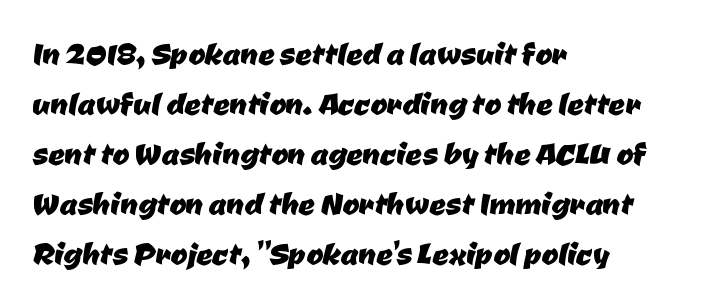
Each new line begins a customary step beneath the previous one. You could not count columns in this text — the font is proportionally spaced. The space directly below the letters is spotless. All the whitespace from short lines collects on the right. Students, note that the glyphs here touch the page at normal intervals. Is this a sans? Yes — the strokes have no serifs.
